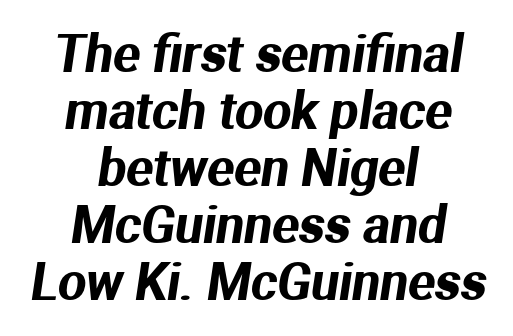
The image shows 50 px sans-serif type; set centered, tight line spacing (1.14x), normal letter spacing, not underlined; medium stroke contrast and a medium x-height.
